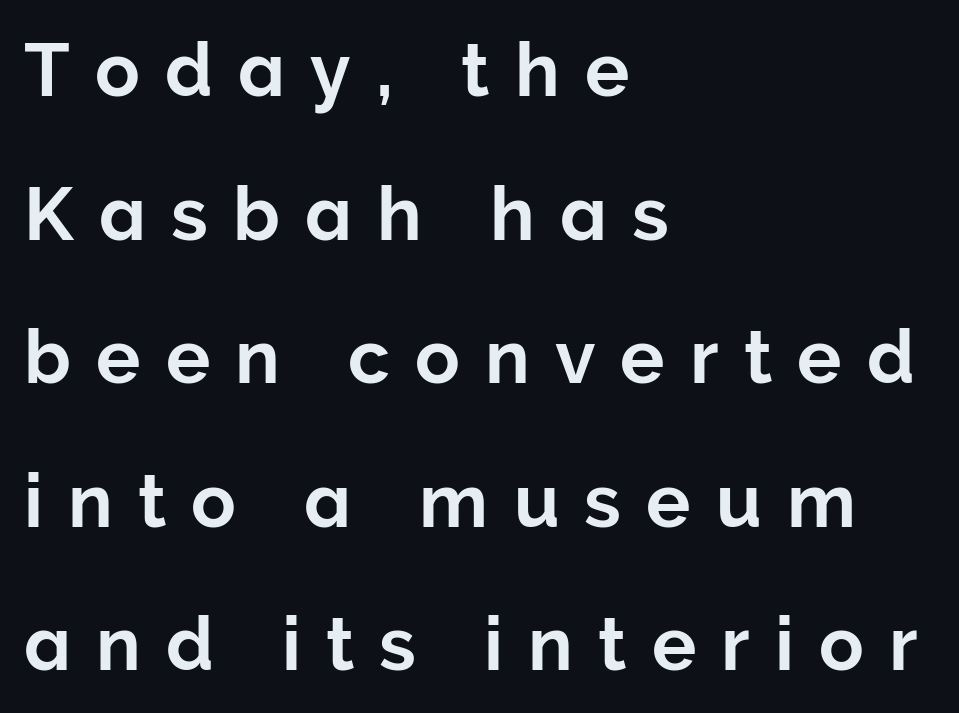
Q: Is the text italic (slanted)? A: No, it is upright.
Q: Is the typeface a serif or a sans-serif typeface? A: Sans-serif.
Q: Is the text underlined? A: No.
Q: How is the paragraph aligned? A: Left-aligned.
Q: Is the spacing between letters normal or unusually wide? A: Unusually wide.
Q: Is the spacing between lines tight, normal or loose? A: Loose.
Q: Width (condensed, normal, or wide)? A: Normal.
Q: Stroke contrast? A: Low.
Q: x-height? A: Medium.
Q: Monospaced? A: No.
